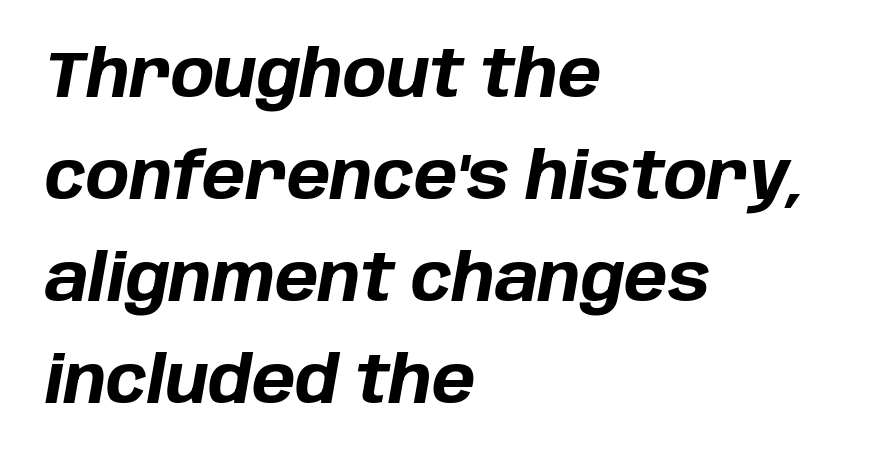
The image shows 65 px bold type, italic (leaning right); set left-aligned, normal line spacing (1.57x), normal letter spacing, not underlined; low stroke contrast and a large x-height.
